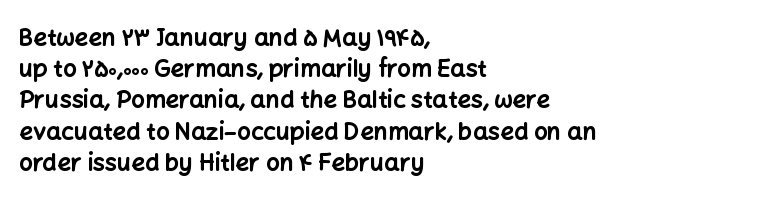
{"italic": "no", "bold": "yes", "underline": "no", "align": "left", "line_spacing": "normal", "line_spacing_ratio": 1.3, "letter_spacing": "normal", "letter_spacing_em": 0.0, "glyph_px": 24}
